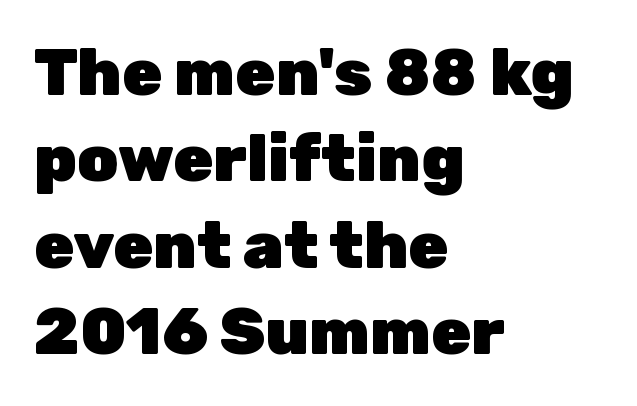
Q: Is the text bold? A: Yes.
Q: Is the text italic (slanted)? A: No, it is upright.
Q: Is the typeface a serif or a sans-serif typeface? A: Sans-serif.
Q: Is the text underlined? A: No.
Q: How is the paragraph aligned? A: Left-aligned.
Q: Is the spacing between letters normal or unusually wide? A: Normal.
Q: Is the spacing between lines tight, normal or loose? A: Normal.
Q: Width (condensed, normal, or wide)? A: Normal.
Q: Stroke contrast? A: Low.
Q: x-height? A: Medium.
Q: Monospaced? A: No.
